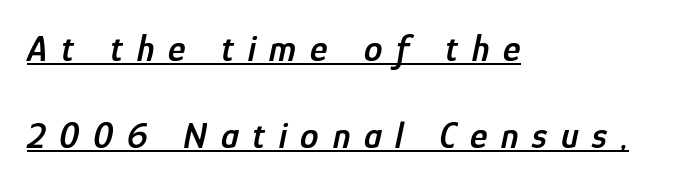
The letters are semibold — heavier than regular but short of a full bold. The line-height multiplier appears high, well above default. Students, note that the glyphs here are deliberately spaced far apart. Looks like regular typesetting: each glyph gets only the width it needs.
